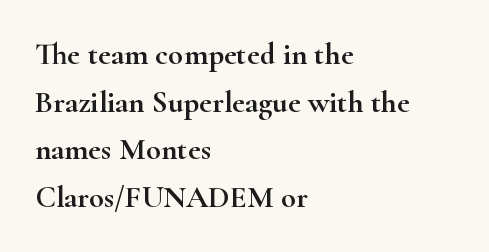
The image shows 31 px wide serif type, upright; set left-aligned, normal line spacing (1.54x), normal letter spacing, not underlined; high stroke contrast and a small x-height.
